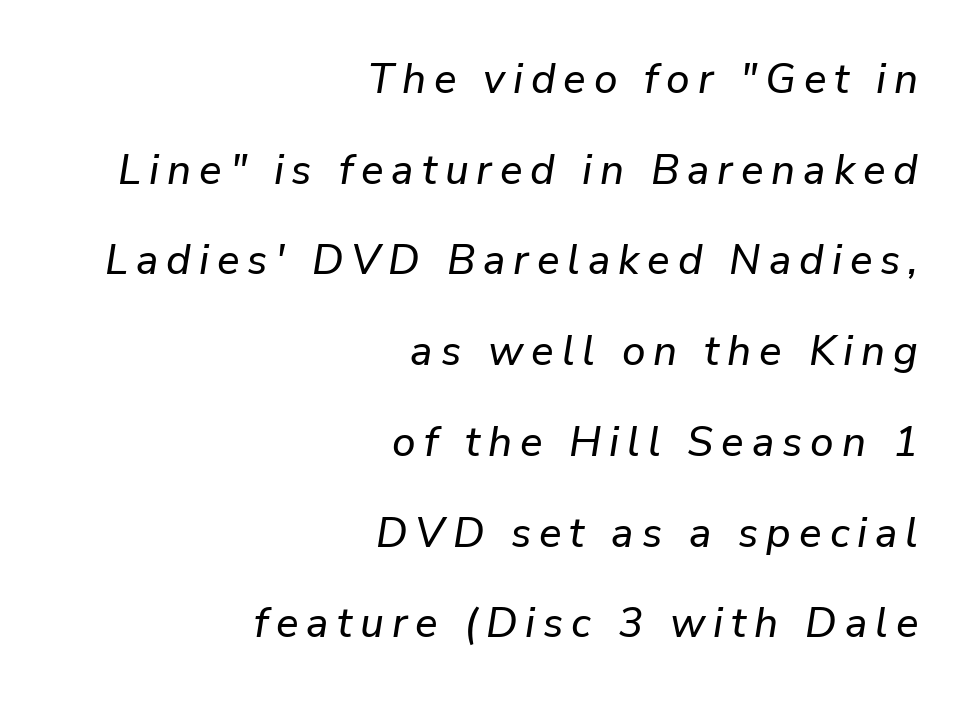
The image shows 42 px text type, italic (leaning right); set right-aligned, loose line spacing (2.16x), not underlined; low stroke contrast and a medium x-height.
